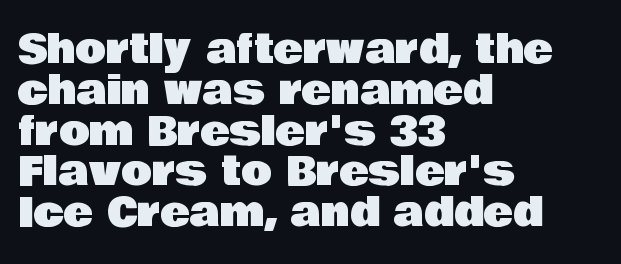
Left-aligned paragraph, ragged on the right. Varying glyph widths throughout — classic text-font behaviour. There is no visible air inserted between adjacent glyphs. Is there much room between lines? No — they nearly touch. Words float on clear page, feet unadorned.
